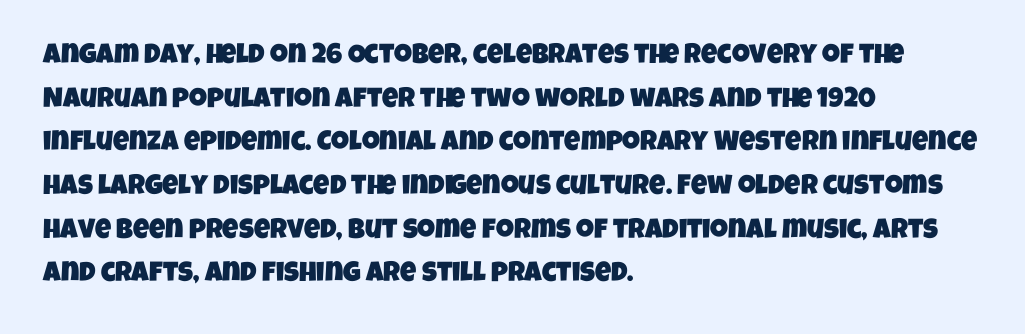
{"serif": "no", "width": "condensed", "stroke_contrast": "low", "x_height": "large", "monospaced": "no", "underline": "no", "align": "left", "line_spacing": "normal", "line_spacing_ratio": 1.56, "letter_spacing": "normal", "letter_spacing_em": 0.0, "glyph_px": 28}
